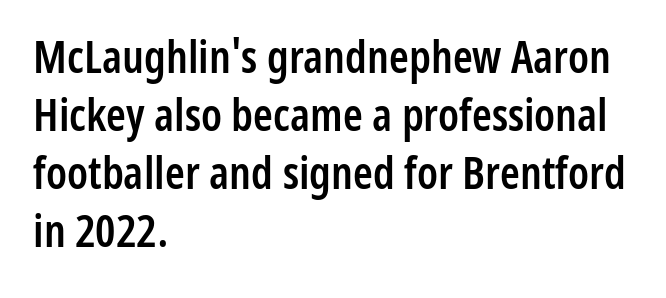
Is there much room between lines? A standard amount, neither cramped nor airy. Words appear dense and cohesive because spacing is normal. The type family on display is of the sans-serif kind. This is moderately heavy type, rendered in semibold.
